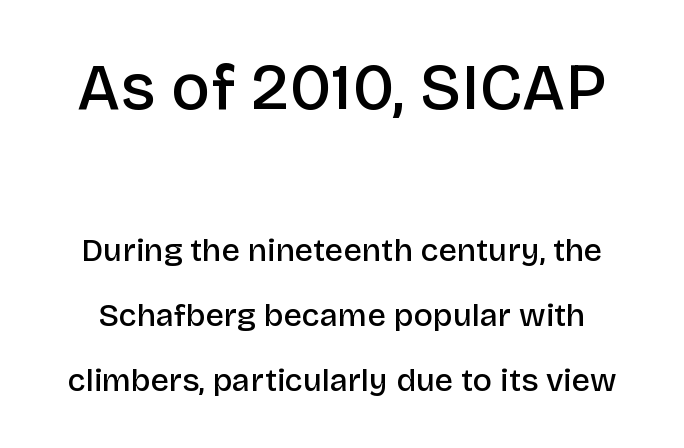
These lines are rendered in a variable-pitch font. Descenders hang freely into open space. Weight check: semibold — heavier than regular, not quite bold. Font category for this specimen: sans-serif. The rendering shrinks the type as you move from the upper chunk to the lower. What stands out about the letter spacing? Nothing — it is the standard amount.
